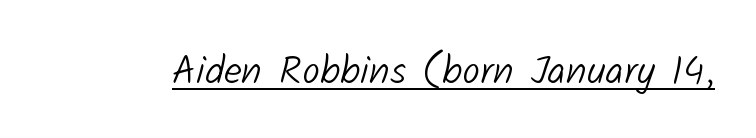
{"serif": "no", "bold": "no", "weight": "light", "width": "normal", "stroke_contrast": "low", "x_height": "medium", "monospaced": "no", "underline": "yes", "letter_spacing": "normal", "letter_spacing_em": 0.0, "glyph_px": 40}
